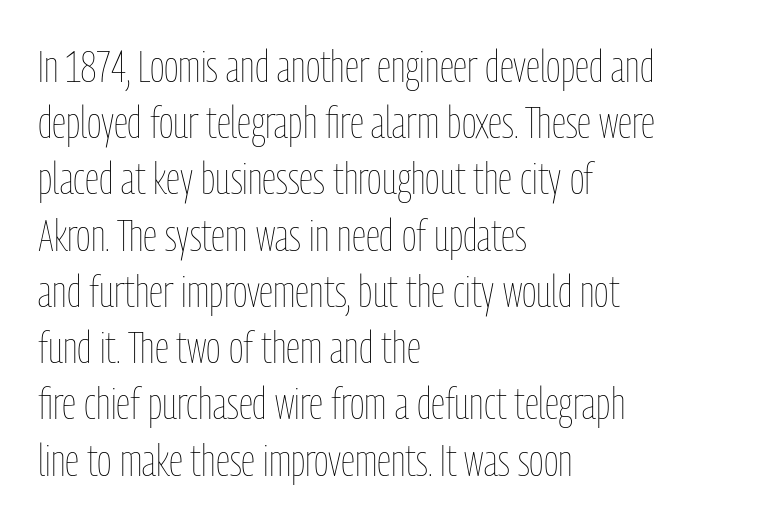
{"italic": "no", "bold": "no", "weight": "thin", "width": "condensed", "stroke_contrast": "low", "x_height": "medium", "monospaced": "no", "underline": "no", "align": "left", "line_spacing": "normal", "line_spacing_ratio": 1.25, "letter_spacing": "normal", "letter_spacing_em": 0.0, "glyph_px": 45}
